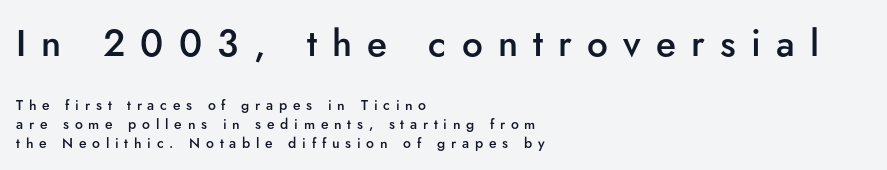
Q: Is the text bold? A: Semi-bold.
Q: Is the text italic (slanted)? A: No, it is upright.
Q: Is the typeface a serif or a sans-serif typeface? A: Sans-serif.
Q: Is the text underlined? A: No.
Q: How is the paragraph aligned? A: Left-aligned.
Q: Is the spacing between letters normal or unusually wide? A: Unusually wide.
Q: Is the spacing between lines tight, normal or loose? A: Normal.
Q: Which block of text is set in a larger size, the first (top) or the second (bottom)? A: The first (top) one.
Q: Width (condensed, normal, or wide)? A: Normal.
Q: Stroke contrast? A: Low.
Q: x-height? A: Small.
Q: Monospaced? A: No.
